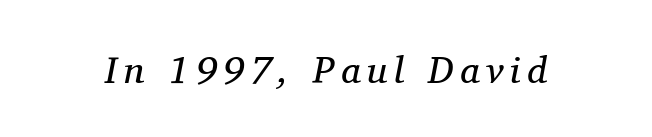
{"serif": "yes", "italic": "yes", "lean": "right", "slant_degrees": 11, "bold": "no", "weight": "regular", "width": "normal", "stroke_contrast": "medium", "x_height": "medium", "monospaced": "no", "underline": "no", "glyph_px": 38}
